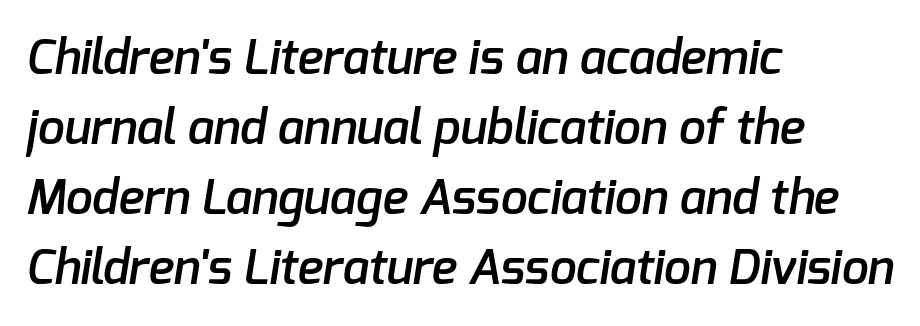
The image shows 48 px semibold sans-serif type; set left-aligned, normal line spacing (1.46x), normal letter spacing, not underlined; low stroke contrast and a medium x-height.
